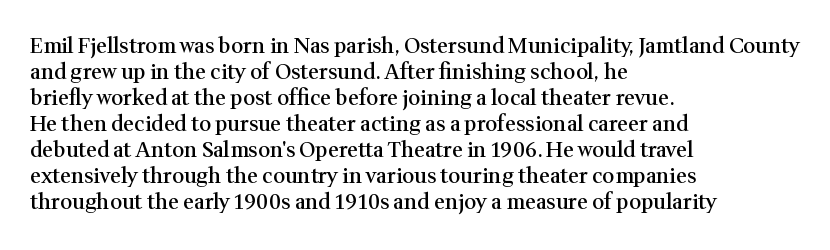
{"italic": "no", "bold": "semi", "underline": "no", "align": "left", "line_spacing_ratio": 1.24, "letter_spacing": "normal", "letter_spacing_em": 0.0, "glyph_px": 21}
